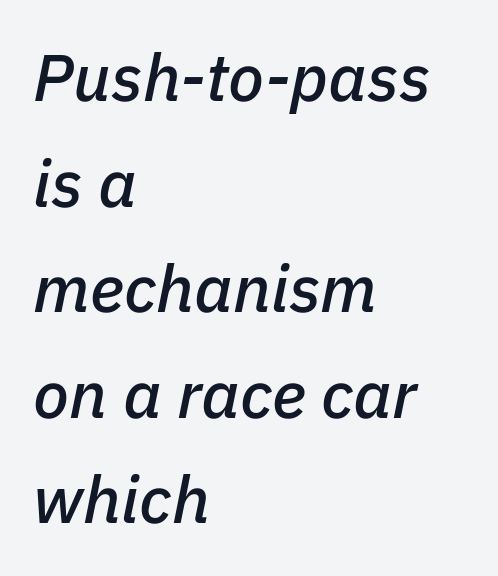
{"italic": "yes", "lean": "right", "slant_degrees": 11, "width": "normal", "stroke_contrast": "low", "x_height": "medium", "monospaced": "no", "underline": "no", "align": "left", "line_spacing": "normal", "line_spacing_ratio": 1.6, "letter_spacing": "normal", "letter_spacing_em": 0.0, "glyph_px": 66}
